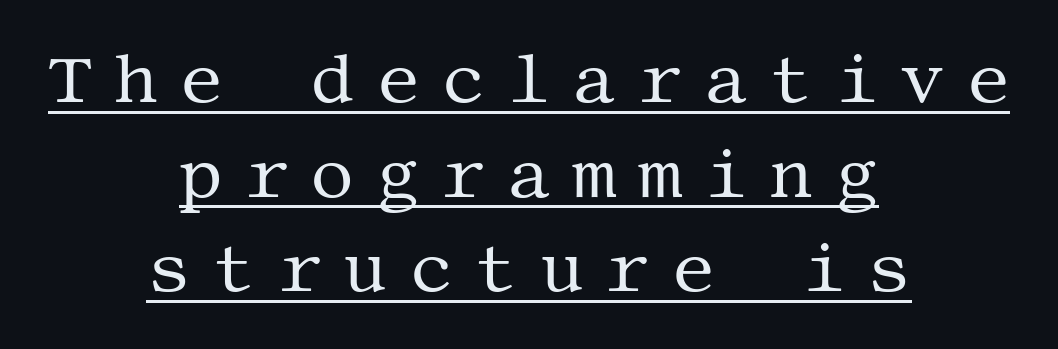
Q: Is the text bold? A: No.
Q: Is the text italic (slanted)? A: No, it is upright.
Q: Is the typeface a serif or a sans-serif typeface? A: Serif.
Q: Is the text underlined? A: Yes.
Q: How is the paragraph aligned? A: Centered.
Q: Is the spacing between letters normal or unusually wide? A: Unusually wide.
Q: Is the spacing between lines tight, normal or loose? A: Normal.
Q: Width (condensed, normal, or wide)? A: Normal.
Q: Stroke contrast? A: Medium.
Q: x-height? A: Large.
